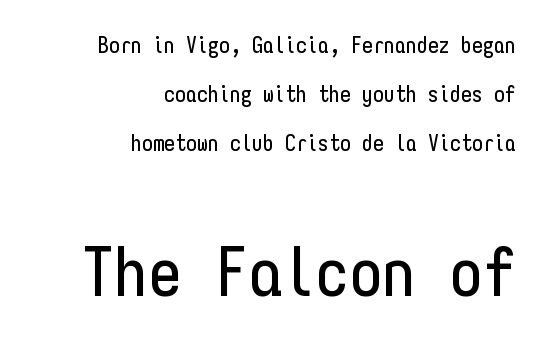
{"serif": "no", "italic": "no", "width": "condensed", "stroke_contrast": "low", "x_height": "medium", "monospaced": "yes", "underline": "no", "align": "right", "line_spacing": "loose", "line_spacing_ratio": 2.22, "letter_spacing": "normal", "letter_spacing_em": 0.0, "larger_block": "second", "size_ratio": 3.05, "glyph_px": 67}
